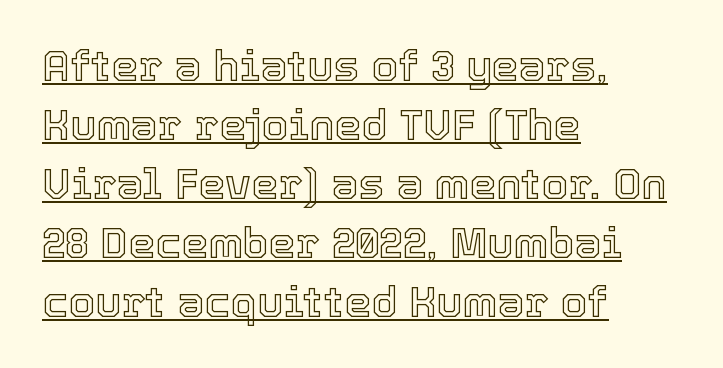
{"italic": "no", "width": "normal", "x_height": "medium", "monospaced": "no", "underline": "yes", "align": "left", "line_spacing": "normal", "line_spacing_ratio": 1.37, "letter_spacing": "normal", "letter_spacing_em": 0.0, "glyph_px": 43}
